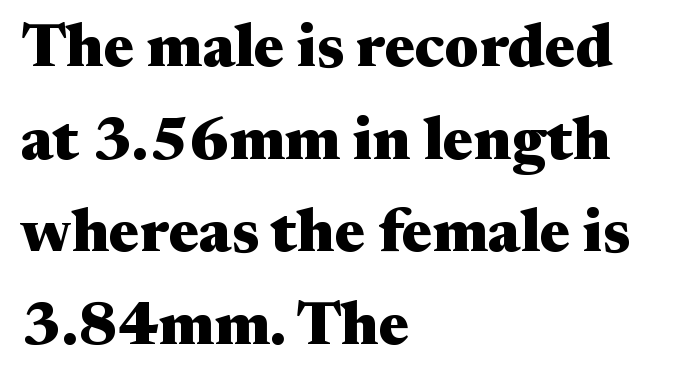
Q: Is the text bold? A: Yes.
Q: Is the text italic (slanted)? A: No, it is upright.
Q: Is the typeface a serif or a sans-serif typeface? A: Serif.
Q: Is the text underlined? A: No.
Q: How is the paragraph aligned? A: Left-aligned.
Q: Is the spacing between letters normal or unusually wide? A: Normal.
Q: Is the spacing between lines tight, normal or loose? A: Normal.
Q: Width (condensed, normal, or wide)? A: Wide.
Q: Stroke contrast? A: Medium.
Q: x-height? A: Medium.
Q: Monospaced? A: No.
